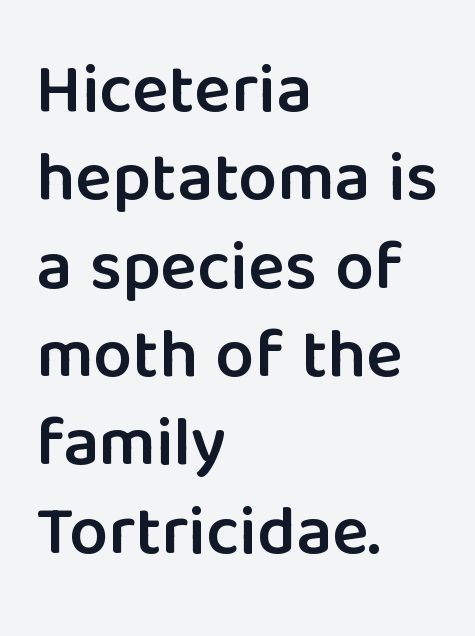
The image shows 69 px semibold sans-serif type, upright; set left-aligned, normal line spacing (1.28x), normal letter spacing, not underlined; low stroke contrast and a medium x-height.
